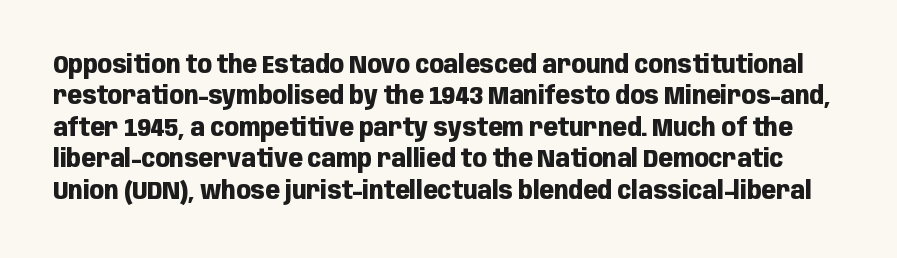
{"italic": "no", "bold": "yes", "underline": "no", "line_spacing": "normal", "line_spacing_ratio": 1.31, "letter_spacing": "normal", "letter_spacing_em": 0.0, "glyph_px": 24}
